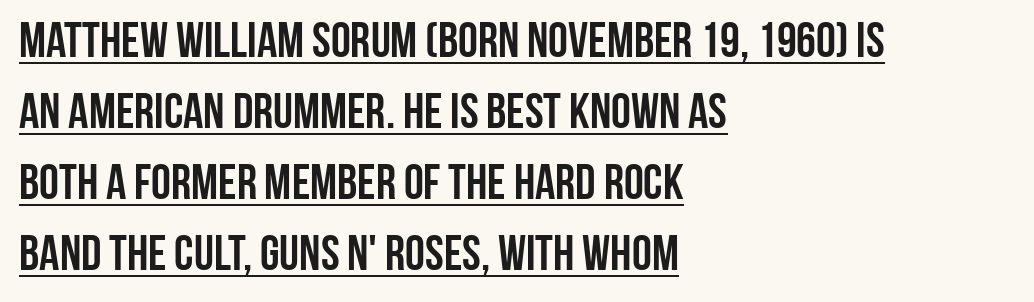
{"serif": "no", "italic": "no", "width": "condensed", "stroke_contrast": "low", "x_height": "large", "monospaced": "no", "underline": "yes", "align": "left", "line_spacing": "normal", "line_spacing_ratio": 1.42, "letter_spacing": "normal", "letter_spacing_em": 0.0, "glyph_px": 50}
